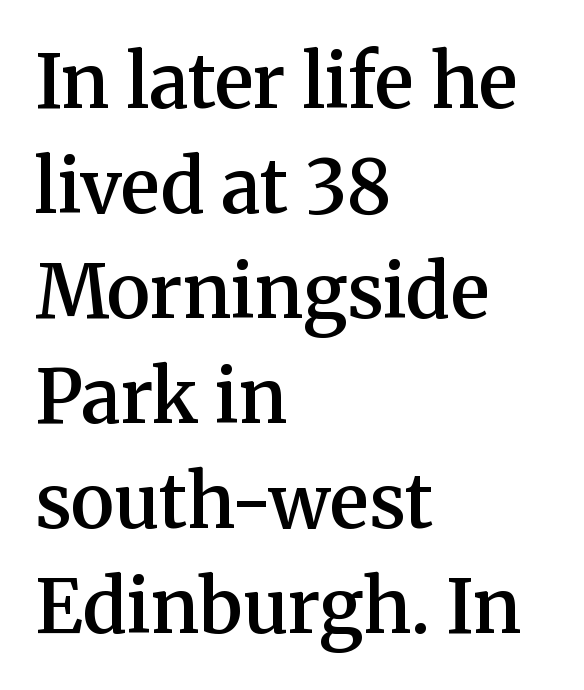
The image shows 74 px semibold serif type, upright; set left-aligned, normal line spacing (1.42x), normal letter spacing, not underlined; medium stroke contrast and a medium x-height.
